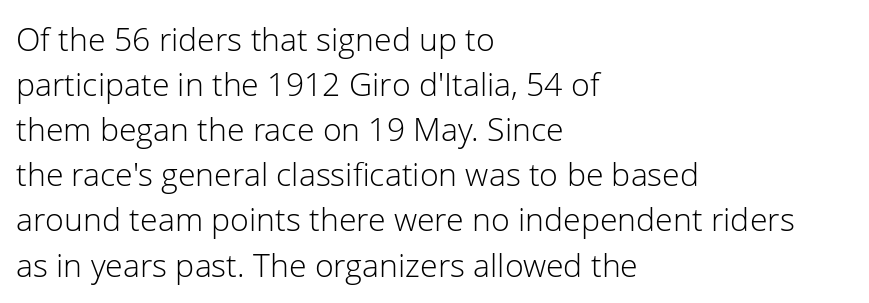
Q: Is the text bold? A: No.
Q: Is the text italic (slanted)? A: No, it is upright.
Q: Is the typeface a serif or a sans-serif typeface? A: Sans-serif.
Q: Is the text underlined? A: No.
Q: How is the paragraph aligned? A: Left-aligned.
Q: Is the spacing between letters normal or unusually wide? A: Normal.
Q: Is the spacing between lines tight, normal or loose? A: Normal.
Q: Width (condensed, normal, or wide)? A: Normal.
Q: Stroke contrast? A: Low.
Q: x-height? A: Medium.
Q: Monospaced? A: No.
